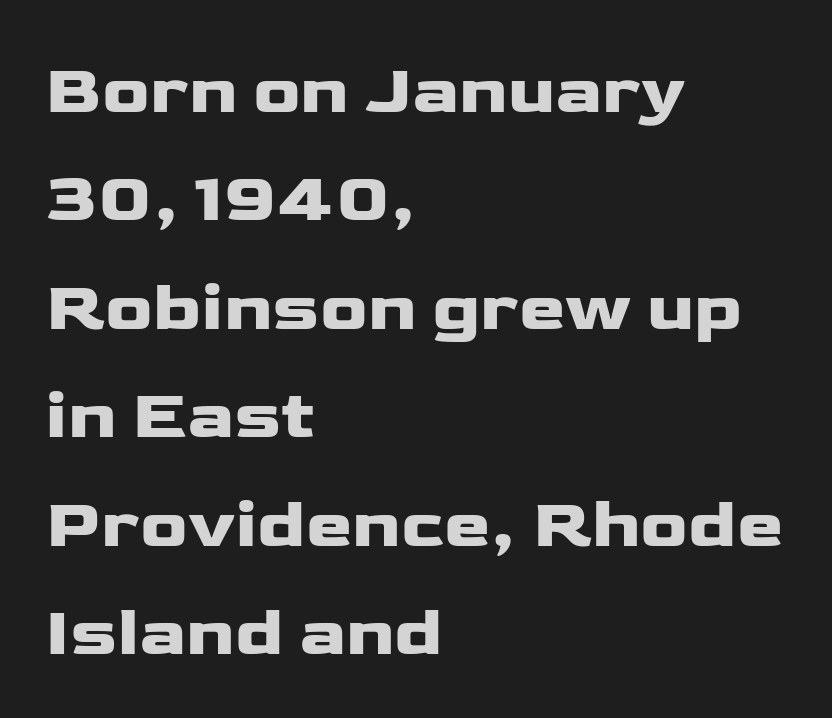
Looks like regular typesetting: each glyph gets only the width it needs. There is no visible air inserted between adjacent glyphs. Quick note: underline off. The characters display no serif detailing; their extremities are plain.
